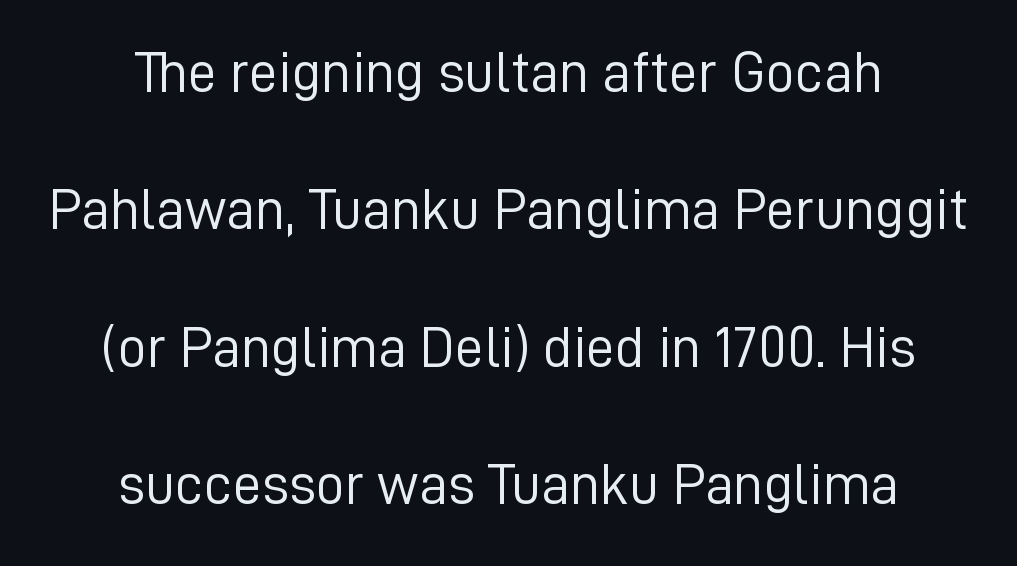
{"serif": "no", "italic": "no", "bold": "no", "weight": "light", "width": "normal", "stroke_contrast": "low", "x_height": "medium", "monospaced": "no", "underline": "no", "align": "center", "line_spacing": "loose", "line_spacing_ratio": 2.37, "letter_spacing": "normal", "letter_spacing_em": 0.0, "glyph_px": 58}
